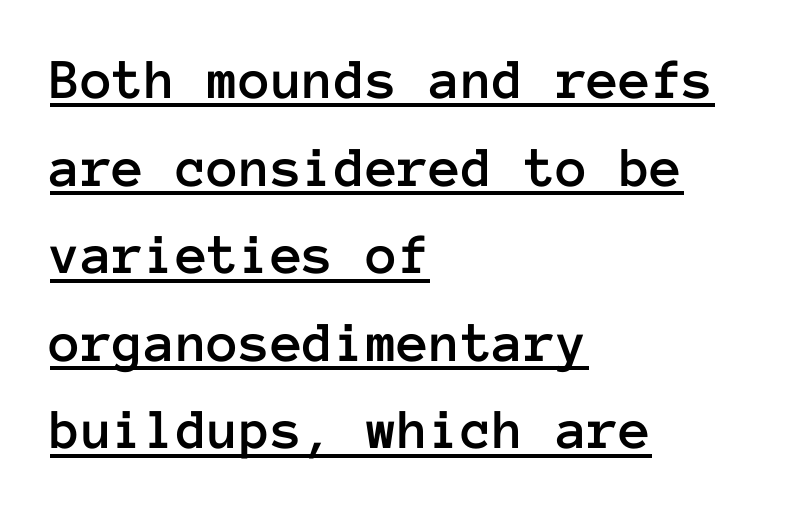
Q: Is the text italic (slanted)? A: No, it is upright.
Q: Is the text underlined? A: Yes.
Q: How is the paragraph aligned? A: Left-aligned.
Q: Is the spacing between letters normal or unusually wide? A: Normal.
Q: Is the spacing between lines tight, normal or loose? A: Normal.
Q: Width (condensed, normal, or wide)? A: Normal.
Q: Stroke contrast? A: Low.
Q: x-height? A: Medium.
Q: Monospaced? A: Yes.
